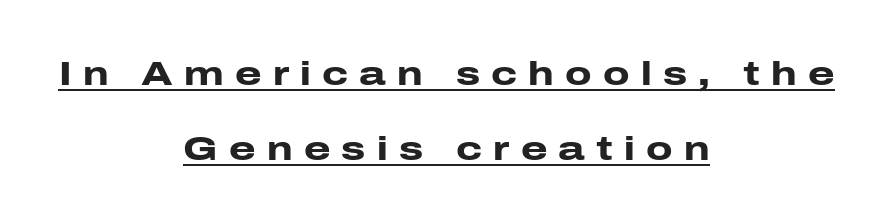
The image shows 34 px heavy, wide sans-serif type, upright; set centered, loose line spacing (2.21x), unusually wide letter spacing (+0.33 em), underlined; low stroke contrast and a medium x-height.
